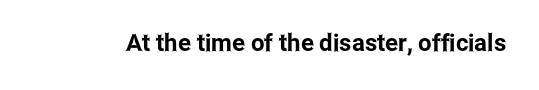
Q: Is the text italic (slanted)? A: No, it is upright.
Q: Is the text underlined? A: No.
Q: Is the spacing between letters normal or unusually wide? A: Normal.
